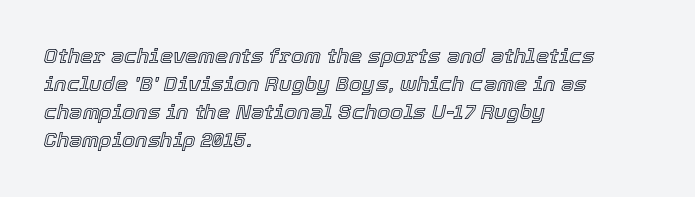
The image shows 21 px text type, italic (leaning right); set left-aligned, normal line spacing (1.34x), normal letter spacing, not underlined.
